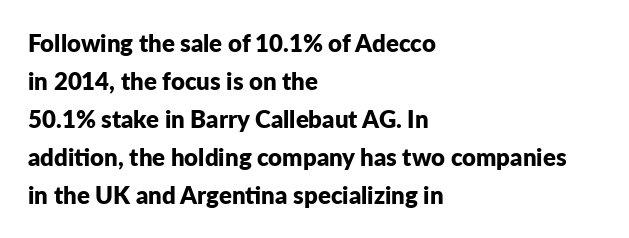
The image shows 24 px bold type, upright; set left-aligned, normal line spacing (1.58x), normal letter spacing, not underlined.
